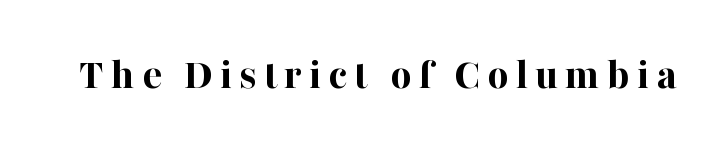
The image shows 45 px bold serif type, upright; set not underlined; high stroke contrast and a medium x-height.
